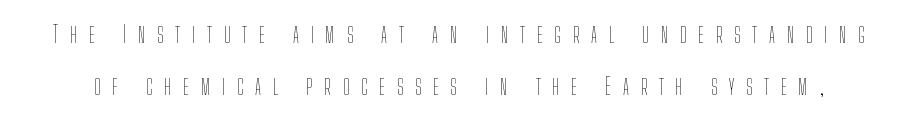
{"italic": "no", "bold": "no", "underline": "no", "line_spacing": "loose", "line_spacing_ratio": 2.15, "letter_spacing": "wide", "letter_spacing_em": 0.49, "glyph_px": 24}
